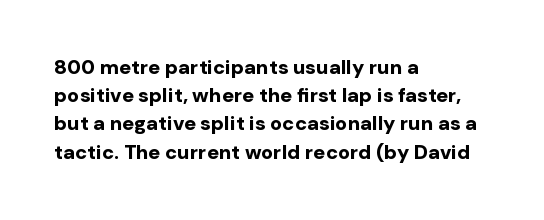
{"italic": "no", "bold": "yes", "underline": "no", "align": "left", "line_spacing": "normal", "line_spacing_ratio": 1.41, "letter_spacing": "normal", "letter_spacing_em": 0.0, "glyph_px": 20}
